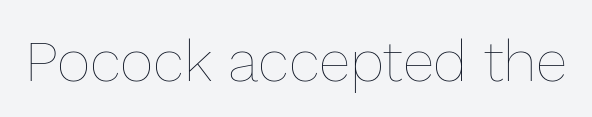
The image shows 58 px thin type, upright; set normal letter spacing, not underlined; a medium x-height.
